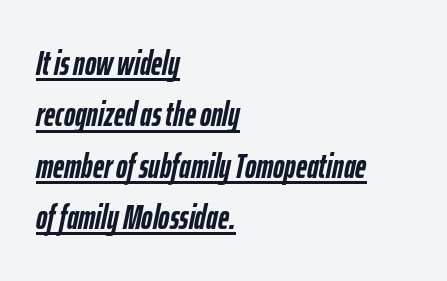
In terms of letterspacing, this is plain default setting. One glance says typical: line gaps are just what's usual. Rendered with sloped, italic letterforms. Teacher's note: observe the even left margin — that is flush-left alignment. Every word sits above its own underline.
